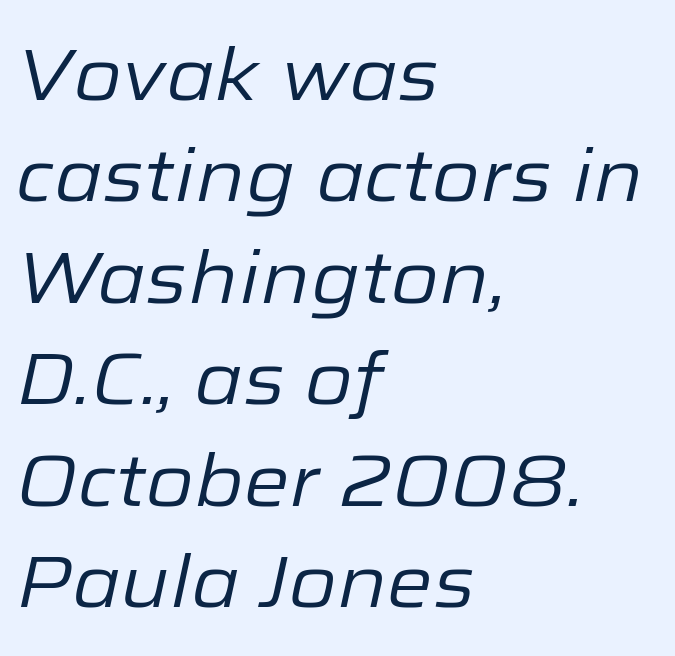
{"italic": "yes", "lean": "right", "slant_degrees": 12, "bold": "no", "weight": "regular", "width": "normal", "stroke_contrast": "low", "x_height": "medium", "monospaced": "no", "underline": "no", "align": "left", "line_spacing": "normal", "line_spacing_ratio": 1.37, "letter_spacing": "normal", "letter_spacing_em": 0.0, "glyph_px": 74}
